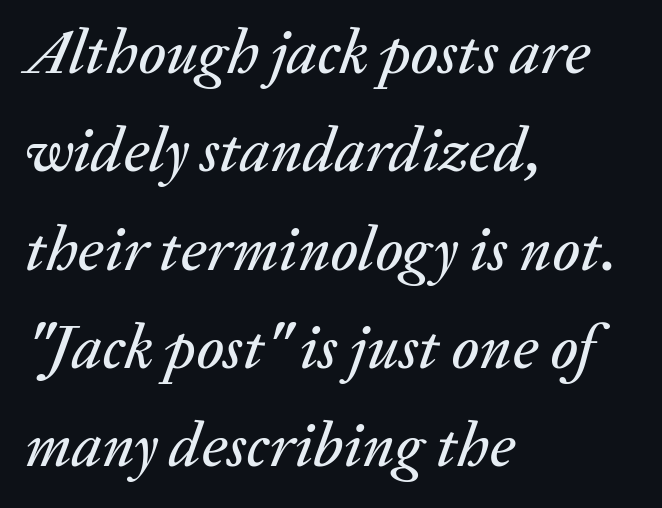
Q: Is the text italic (slanted)? A: Yes, it leans right by about 20 degrees.
Q: Is the text underlined? A: No.
Q: How is the paragraph aligned? A: Left-aligned.
Q: Is the spacing between letters normal or unusually wide? A: Normal.
Q: Is the spacing between lines tight, normal or loose? A: Normal.
Q: Width (condensed, normal, or wide)? A: Normal.
Q: Stroke contrast? A: Medium.
Q: x-height? A: Medium.
Q: Monospaced? A: No.
